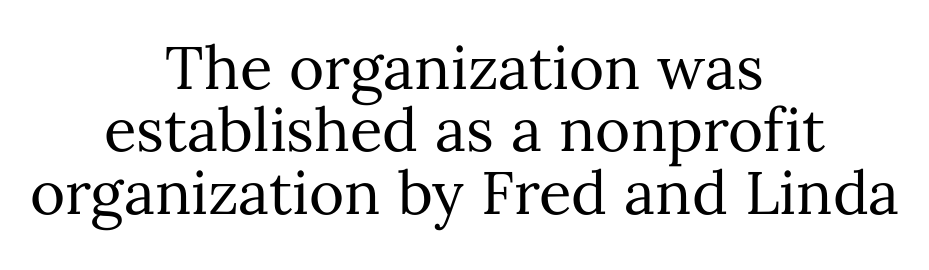
The image shows 60 px regular-weight type, upright; set centered, tight line spacing (1.04x), normal letter spacing, not underlined; medium stroke contrast and a medium x-height.
